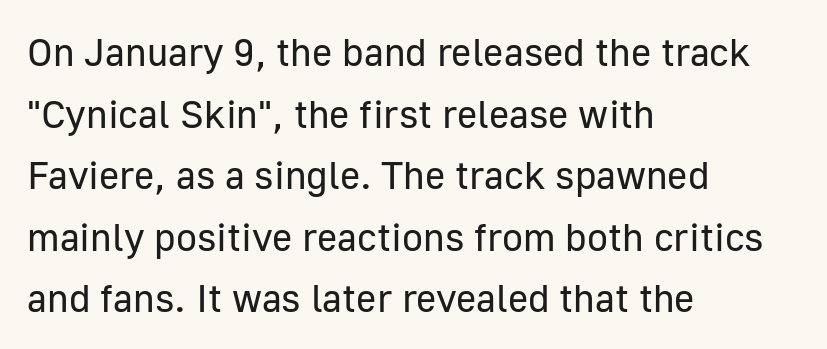
{"serif": "no", "italic": "no", "bold": "no", "weight": "regular", "width": "normal", "stroke_contrast": "low", "x_height": "medium", "monospaced": "no", "underline": "no", "align": "left", "line_spacing": "normal", "line_spacing_ratio": 1.58, "letter_spacing": "normal", "letter_spacing_em": 0.0, "glyph_px": 39}
